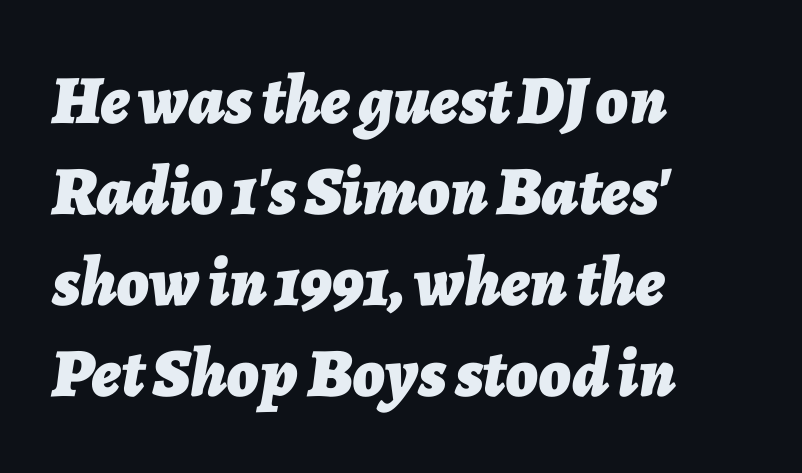
Standard letterfit; no display-style spreading of the glyphs. These lines carry a lot of weight — the face is fully bold. The font's italic variant was chosen for this text. Left-aligned paragraph, ragged on the right. Decoration check: the copy has no underline.
